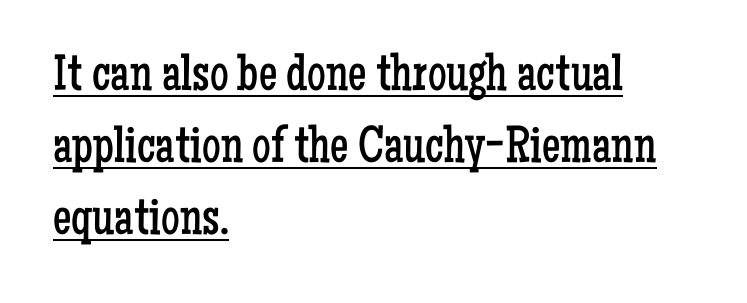
The image shows 52 px regular-weight, condensed serif type, upright; set left-aligned, normal line spacing (1.38x), normal letter spacing, underlined; low stroke contrast and a medium x-height.
